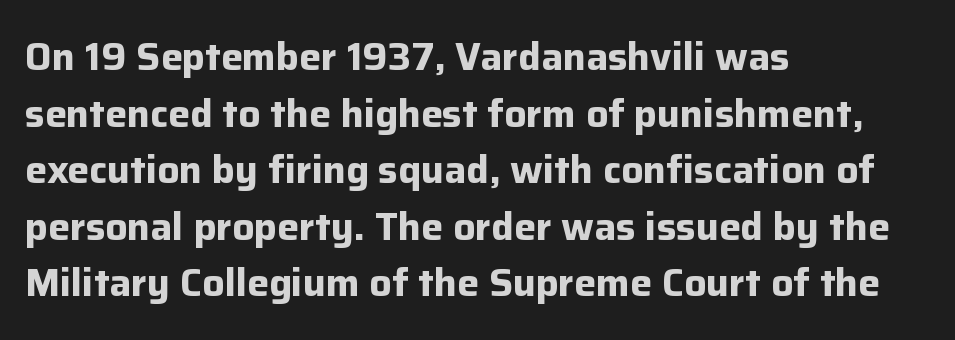
Decoration check: the copy has no underline. Compared with a centered layout, this one pins lines to the left instead. Is there any slant? The stems are plumb. Standard letterfit; no display-style spreading of the glyphs. The lines sit at an ordinary, default distance from one another.
